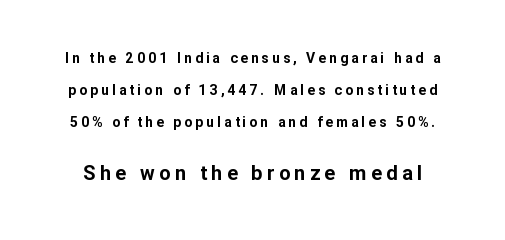
The image shows 20 px bold type, upright; set loose line spacing (2.27x), unusually wide letter spacing (+0.22 em), not underlined; the second (bottom) block is 1.43x larger.
